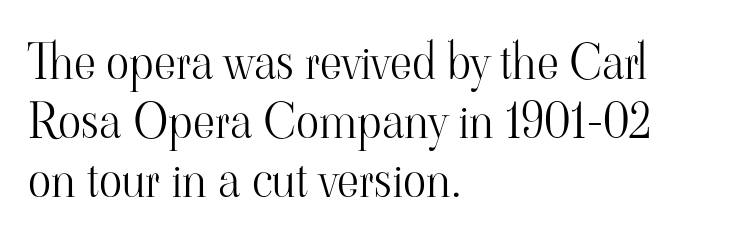
Reading down the block, your eye returns to a fixed left position each line. The letterforms sit at book weight or below. To sum up the face: it has serifs. The gap between lines stays unmarked. Is the letter spacing exaggerated? No — it looks like the ordinary default.
